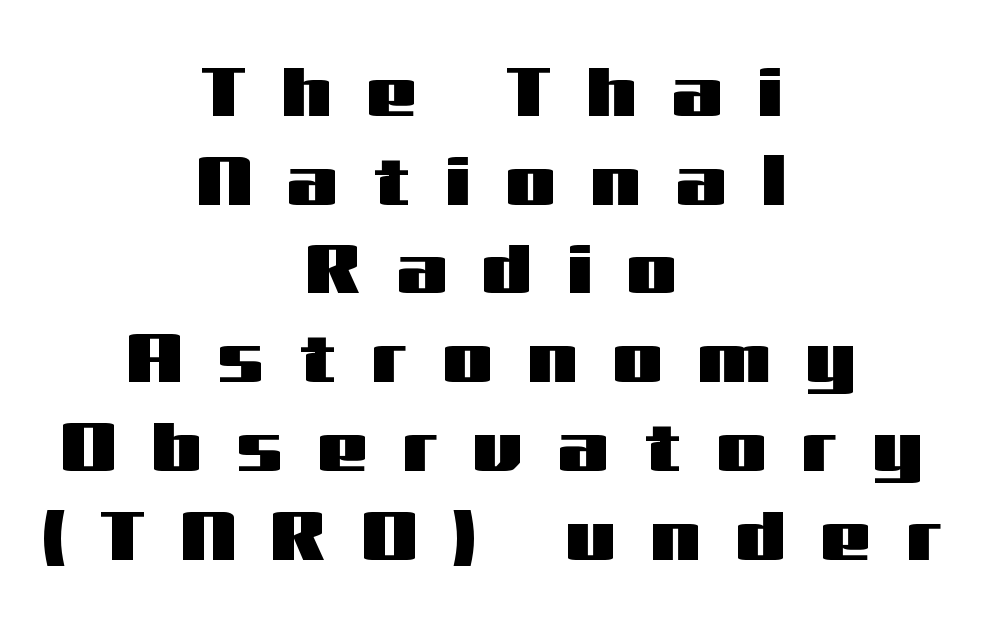
Q: Is the text italic (slanted)? A: No, it is upright.
Q: Is the typeface a serif or a sans-serif typeface? A: Sans-serif.
Q: Is the text underlined? A: No.
Q: How is the paragraph aligned? A: Centered.
Q: Is the spacing between letters normal or unusually wide? A: Unusually wide.
Q: Is the spacing between lines tight, normal or loose? A: Normal.
Q: Width (condensed, normal, or wide)? A: Wide.
Q: Stroke contrast? A: Medium.
Q: x-height? A: Medium.
Q: Monospaced? A: No.
